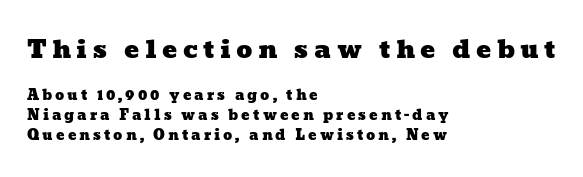
{"underline": "no", "align": "left", "line_spacing": "normal", "line_spacing_ratio": 1.42, "letter_spacing": "wide", "letter_spacing_em": 0.21, "larger_block": "first", "size_ratio": 1.79, "glyph_px": 25}
